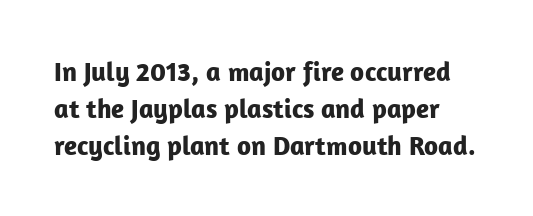
{"italic": "no", "bold": "yes", "underline": "no", "line_spacing": "normal", "line_spacing_ratio": 1.37, "letter_spacing": "normal", "letter_spacing_em": 0.0, "glyph_px": 27}
